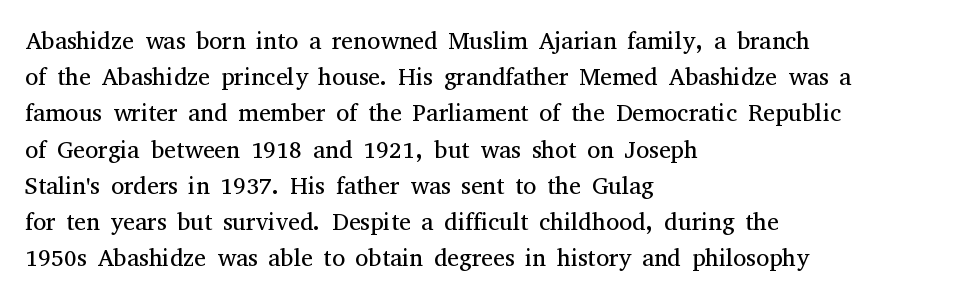
The image shows 24 px text type, upright; set left-aligned, normal line spacing (1.51x), normal letter spacing, not underlined.
